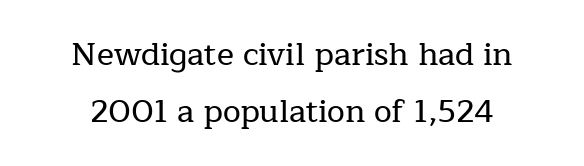
{"serif": "yes", "italic": "no", "width": "normal", "stroke_contrast": "low", "x_height": "medium", "monospaced": "no", "underline": "no", "align": "center", "line_spacing_ratio": 1.78, "letter_spacing": "normal", "letter_spacing_em": 0.0, "glyph_px": 32}
